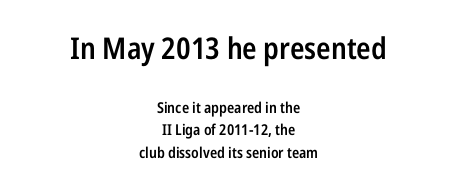
Q: Is the text bold? A: Semi-bold.
Q: Is the text italic (slanted)? A: No, it is upright.
Q: Is the typeface a serif or a sans-serif typeface? A: Sans-serif.
Q: Is the text underlined? A: No.
Q: How is the paragraph aligned? A: Centered.
Q: Is the spacing between letters normal or unusually wide? A: Normal.
Q: Is the spacing between lines tight, normal or loose? A: Normal.
Q: Which block of text is set in a larger size, the first (top) or the second (bottom)? A: The first (top) one.
Q: Width (condensed, normal, or wide)? A: Condensed.
Q: Stroke contrast? A: Low.
Q: x-height? A: Medium.
Q: Monospaced? A: No.
